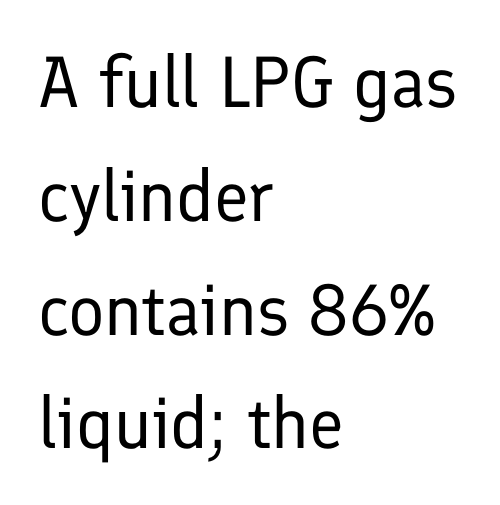
Q: Is the text bold? A: No.
Q: Is the text italic (slanted)? A: No, it is upright.
Q: Is the typeface a serif or a sans-serif typeface? A: Sans-serif.
Q: Is the text underlined? A: No.
Q: How is the paragraph aligned? A: Left-aligned.
Q: Is the spacing between letters normal or unusually wide? A: Normal.
Q: Is the spacing between lines tight, normal or loose? A: Normal.
Q: Width (condensed, normal, or wide)? A: Normal.
Q: Stroke contrast? A: Low.
Q: x-height? A: Medium.
Q: Monospaced? A: No.
